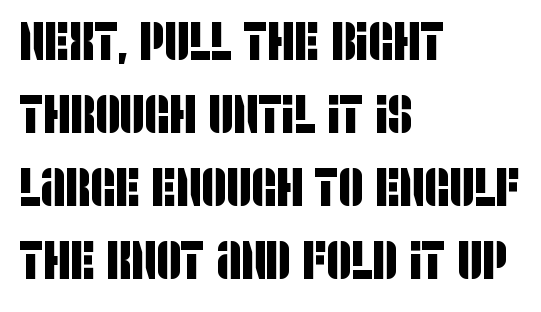
The image shows 54 px condensed sans-serif type; set left-aligned, normal line spacing (1.35x), normal letter spacing, not underlined; low stroke contrast and a large x-height.
